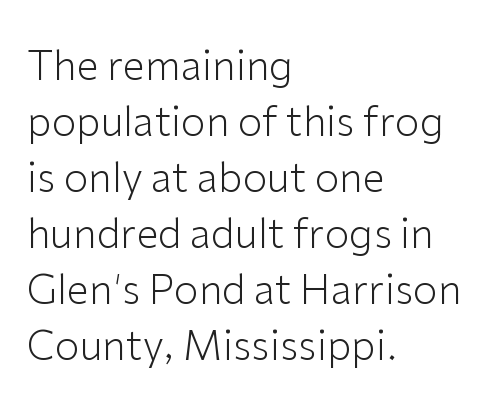
The rag falls on the right side of this text block. Caption: standard tracking, unaltered. Character widths vary here, with narrow letters taking less room than wide ones. A typesetter would mark this as roman, not italic. Is the type heavy? It reads as light-to-regular instead. Students, observe: this is what conventionally led text looks like.
